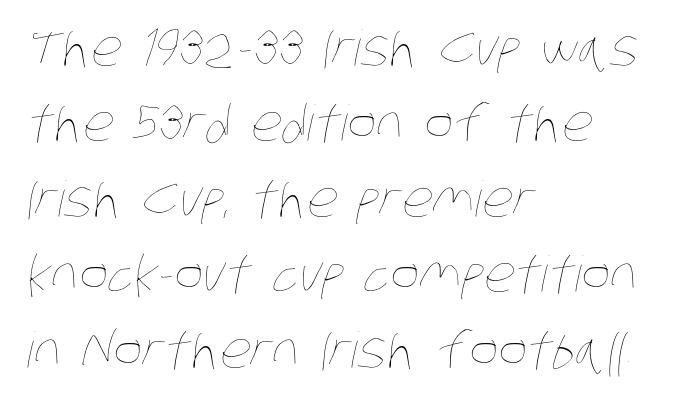
The image shows 49 px thin, condensed type; set left-aligned, normal line spacing (1.54x), normal letter spacing, not underlined; low stroke contrast and a large x-height.
